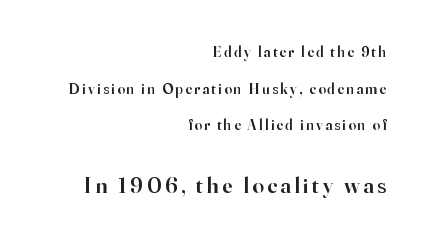
Q: Is the text bold? A: Semi-bold.
Q: Is the text italic (slanted)? A: No, it is upright.
Q: Is the text underlined? A: No.
Q: How is the paragraph aligned? A: Right-aligned.
Q: Is the spacing between lines tight, normal or loose? A: Loose.
Q: Which block of text is set in a larger size, the first (top) or the second (bottom)? A: The second (bottom) one.
